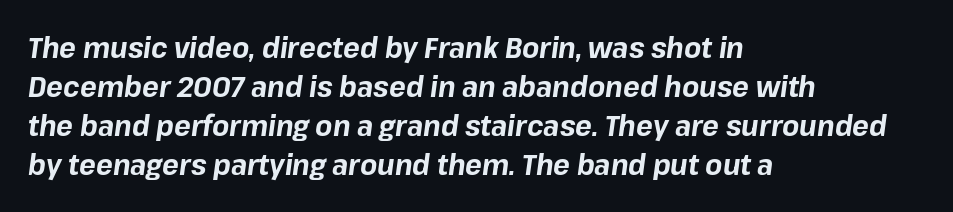
Q: Is the text bold? A: Yes.
Q: Is the text italic (slanted)? A: Yes, it leans right by about 8 degrees.
Q: Is the text underlined? A: No.
Q: How is the paragraph aligned? A: Left-aligned.
Q: Is the spacing between letters normal or unusually wide? A: Normal.
Q: Is the spacing between lines tight, normal or loose? A: Normal.
Q: Width (condensed, normal, or wide)? A: Normal.
Q: Stroke contrast? A: Low.
Q: x-height? A: Medium.
Q: Monospaced? A: No.
